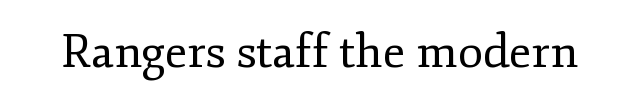
The image shows 46 px regular-weight serif type, upright; set normal letter spacing, not underlined; low stroke contrast and a small x-height.
